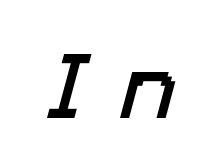
Here the designer chose a conventional face with non-uniform glyph widths. Check under the words: just untouched page. The horizontal fit of the characters is loose and conspicuously gappy. The face used here is a sans, in the tradition of grotesques and geometrics.
